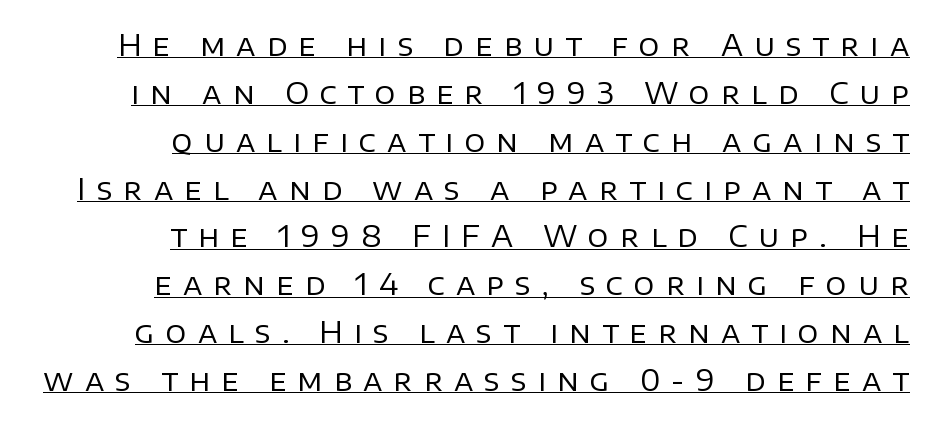
The image shows 29 px regular-weight sans-serif type, upright; set right-aligned, normal line spacing (1.65x), unusually wide letter spacing (+0.38 em), underlined; low stroke contrast and a large x-height.
